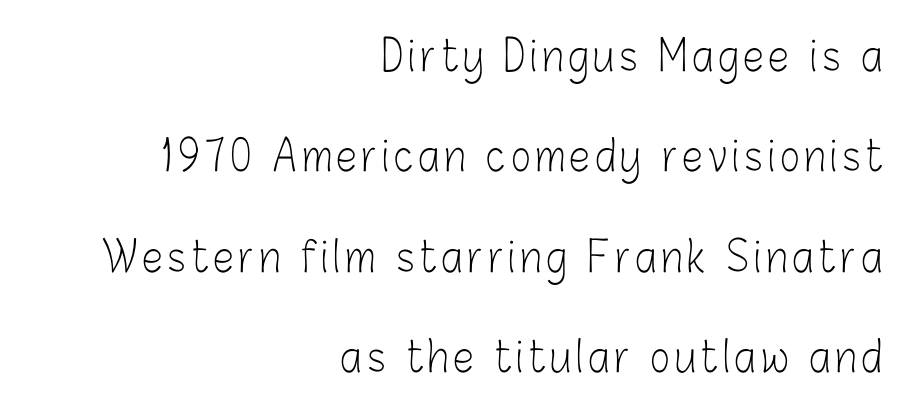
Q: Is the text bold? A: No.
Q: Is the text italic (slanted)? A: No, it is upright.
Q: Is the typeface a serif or a sans-serif typeface? A: Sans-serif.
Q: Is the text underlined? A: No.
Q: How is the paragraph aligned? A: Right-aligned.
Q: Is the spacing between lines tight, normal or loose? A: Loose.
Q: Width (condensed, normal, or wide)? A: Condensed.
Q: Stroke contrast? A: Low.
Q: x-height? A: Medium.
Q: Monospaced? A: No.
